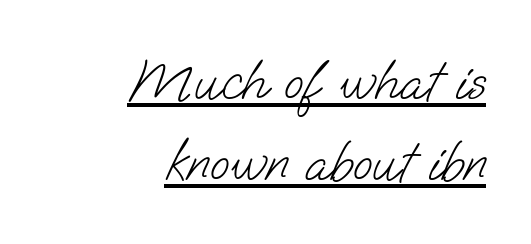
The image shows 57 px light sans-serif type; set right-aligned, normal line spacing (1.42x), normal letter spacing, underlined; low stroke contrast and a small x-height.
